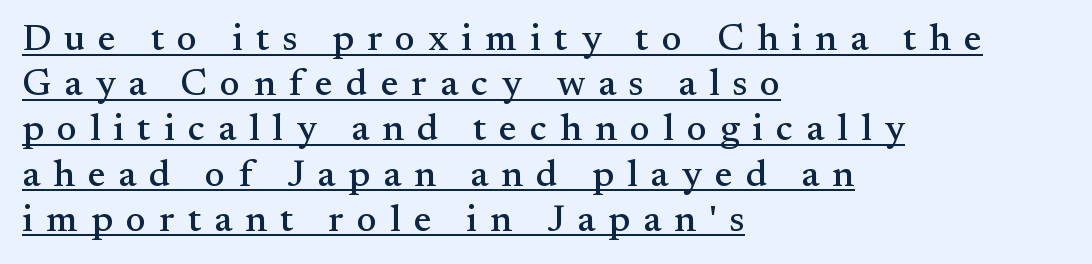
The image shows 38 px serif type, upright; set left-aligned, line spacing 1.19x, unusually wide letter spacing (+0.34 em), underlined; medium stroke contrast and a small x-height.
